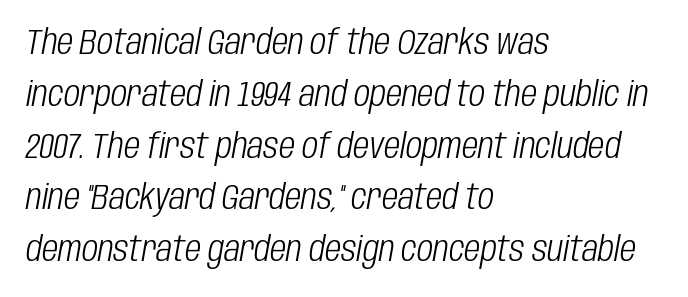
The image shows 35 px light, condensed type, italic (leaning right); set left-aligned, normal line spacing (1.48x), normal letter spacing, not underlined; low stroke contrast and a large x-height.
